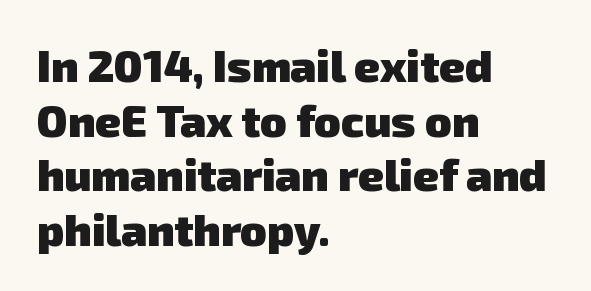
{"serif": "no", "bold": "yes", "weight": "heavy", "width": "normal", "stroke_contrast": "low", "x_height": "medium", "monospaced": "no", "underline": "no", "align": "left", "line_spacing_ratio": 1.24, "letter_spacing": "normal", "letter_spacing_em": 0.0, "glyph_px": 44}
